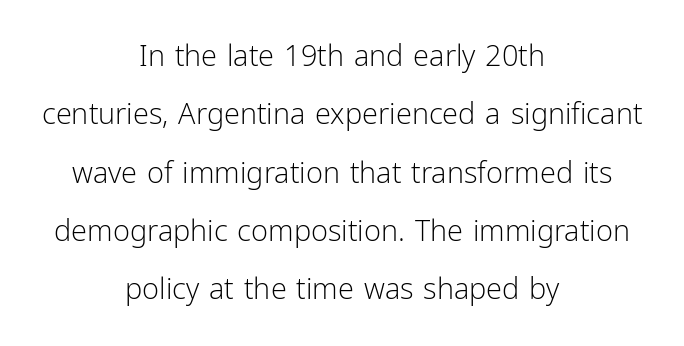
The image shows 29 px light sans-serif type, upright; set centered, loose line spacing (2.01x), normal letter spacing, not underlined; low stroke contrast and a medium x-height.
